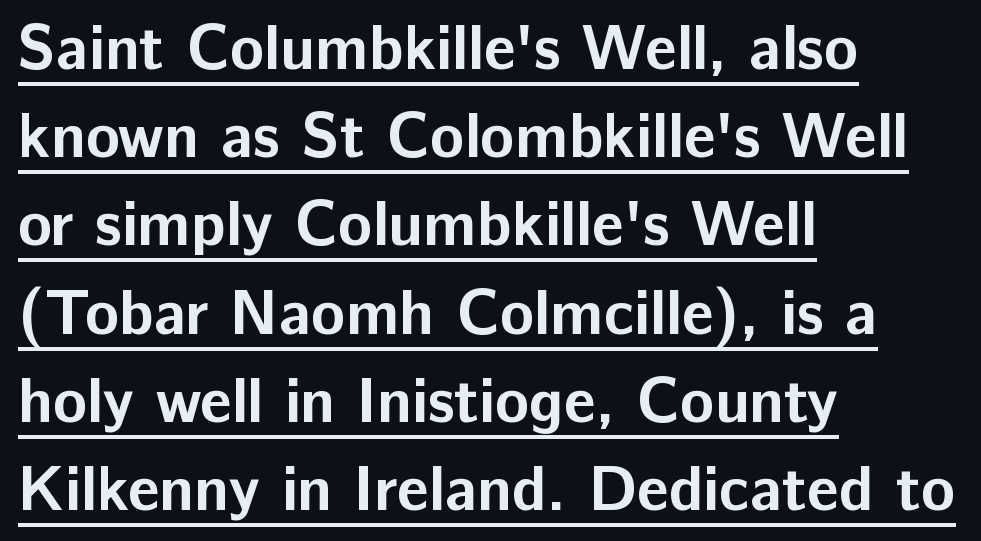
Is this a fixed-width face? No — the glyphs have proportional, varying widths. Does the leading feel generous? No, just average. These characters rest on top of a visible drawn line. Italic: no, the glyphs are upright roman. The font is running at its bold setting.
